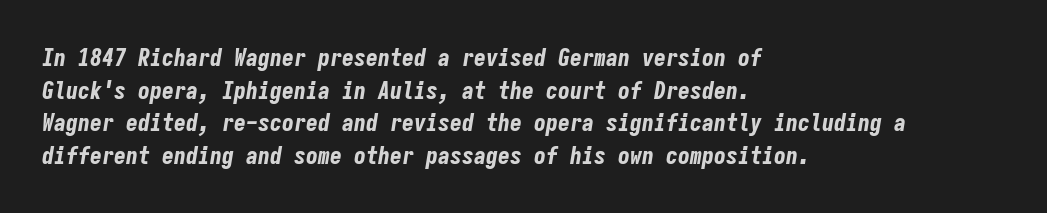
Q: Is the text bold? A: Yes.
Q: Is the text italic (slanted)? A: Yes, it leans right by about 9 degrees.
Q: Is the text underlined? A: No.
Q: How is the paragraph aligned? A: Left-aligned.
Q: Is the spacing between letters normal or unusually wide? A: Normal.
Q: Is the spacing between lines tight, normal or loose? A: Normal.
